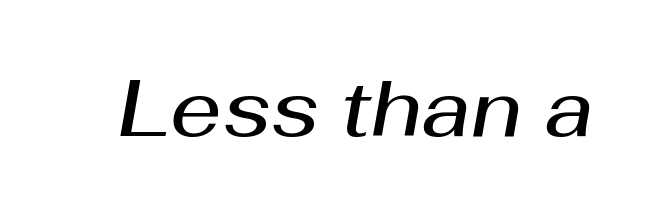
{"italic": "yes", "lean": "right", "slant_degrees": 10, "bold": "semi", "weight": "semibold", "width": "normal", "stroke_contrast": "medium", "x_height": "medium", "monospaced": "no", "underline": "no", "letter_spacing": "normal", "letter_spacing_em": 0.0, "glyph_px": 80}
